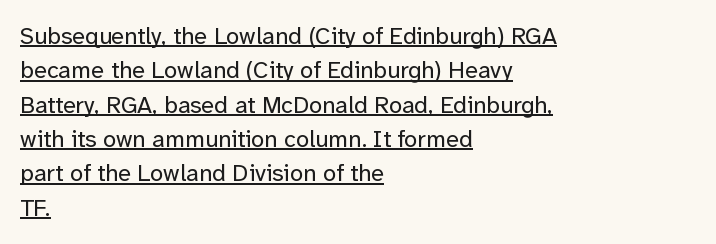
The image shows 24 px text type, upright; set left-aligned, normal line spacing (1.43x), normal letter spacing, underlined.
